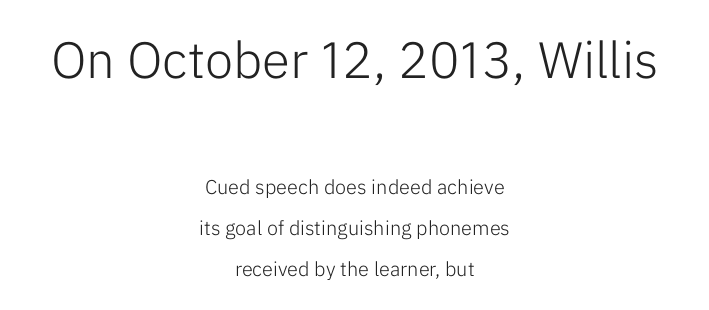
The image shows 51 px light sans-serif type, upright; set centered, loose line spacing (2.06x), normal letter spacing, not underlined; the first (top) block is 2.55x larger; low stroke contrast and a medium x-height.
